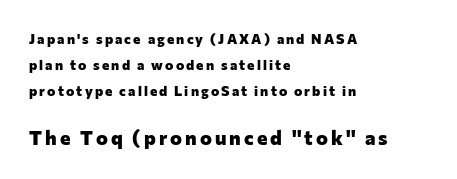
No word sits above an underline. The strokes are fattened all the way to bold. Is there any slant? The stems are plumb. Typeset ragged right — the left edge is the straight one. Top chunk: small. Bottom chunk: large.
